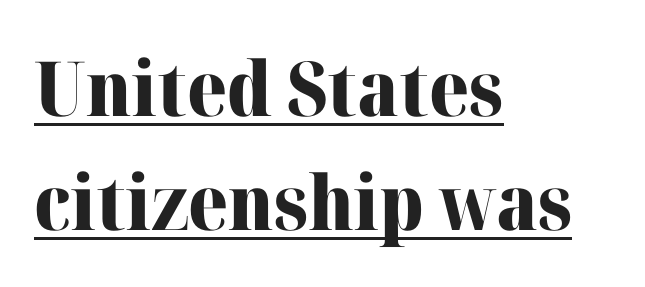
Heavy-handed strokes throughout: this text is bold. Designer's note — italics off, roman on. A classic flush-left, rag-right setting is used for this passage. Quick note: underline on. Characters follow at the spacing the type designer built in.
